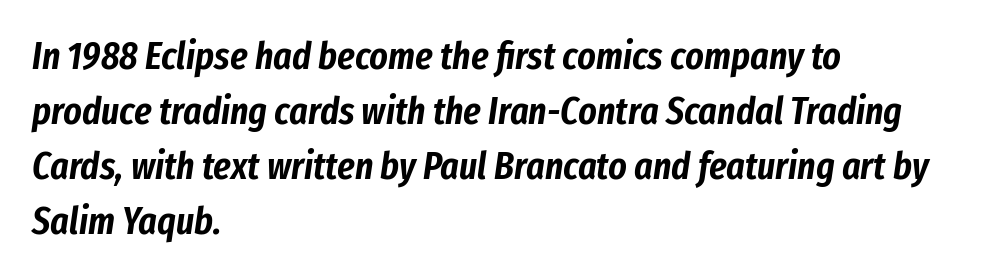
The specimen reads as italic at a glance. Here the designer chose a conventional face with non-uniform glyph widths. Horizontal alignment here is leftward, the default for most running prose. Baseline-to-baseline distance is the conventional proportion of letter height.
